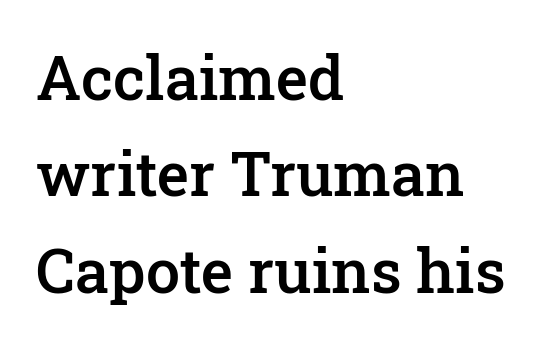
This sample uses an upright cut, with every glyph sitting square on the baseline. Font category for this specimen: serif. The rendering keeps characters at their native spacing. Compared with an ordinary text face, these strokes are moderately heavier — a semibold.
